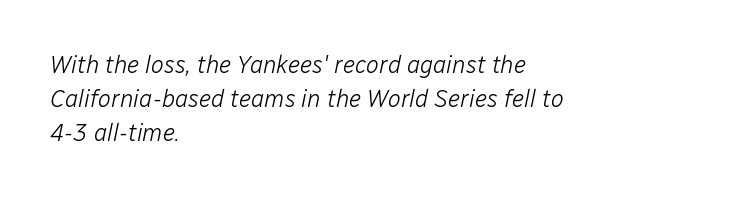
{"italic": "yes", "lean": "right", "slant_degrees": 12, "bold": "no", "underline": "no", "align": "left", "line_spacing": "normal", "line_spacing_ratio": 1.41, "letter_spacing": "normal", "letter_spacing_em": 0.0, "glyph_px": 24}
